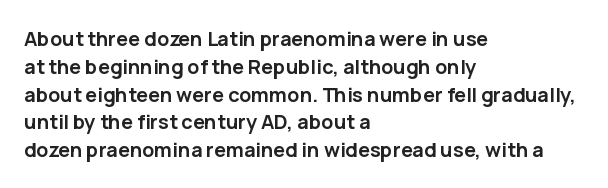
{"italic": "no", "bold": "yes", "underline": "no", "align": "left", "line_spacing": "normal", "line_spacing_ratio": 1.39, "letter_spacing": "normal", "letter_spacing_em": 0.0, "glyph_px": 20}
